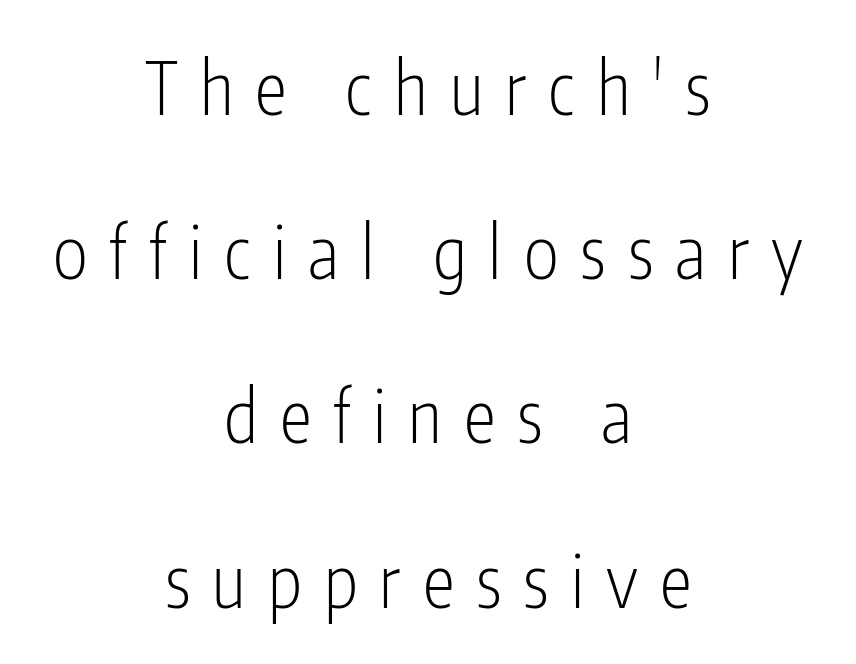
{"serif": "no", "italic": "no", "bold": "no", "weight": "light", "width": "condensed", "stroke_contrast": "low", "x_height": "medium", "monospaced": "no", "underline": "no", "align": "center", "line_spacing": "loose", "line_spacing_ratio": 2.25, "letter_spacing": "wide", "letter_spacing_em": 0.3, "glyph_px": 73}
